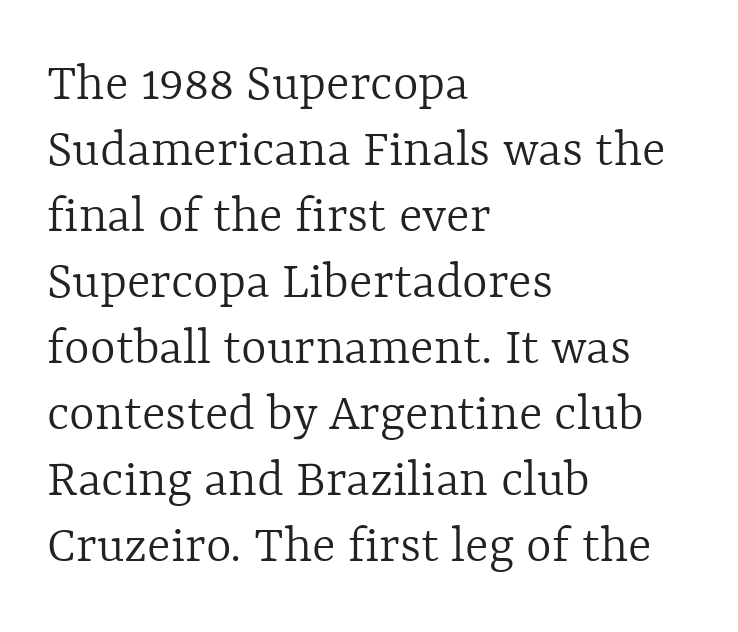
{"italic": "no", "bold": "no", "weight": "light", "width": "normal", "x_height": "medium", "monospaced": "no", "underline": "no", "align": "left", "line_spacing_ratio": 1.2, "letter_spacing": "normal", "letter_spacing_em": 0.0, "glyph_px": 55}
